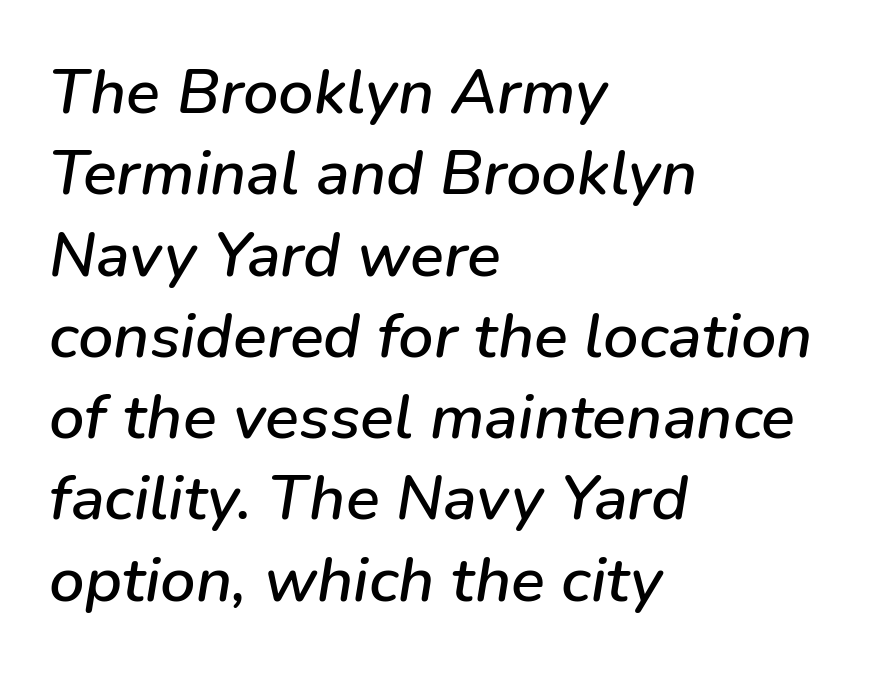
{"italic": "yes", "lean": "right", "slant_degrees": 9, "width": "normal", "stroke_contrast": "low", "x_height": "medium", "monospaced": "no", "underline": "no", "align": "left", "line_spacing": "normal", "line_spacing_ratio": 1.29, "letter_spacing": "normal", "letter_spacing_em": 0.0, "glyph_px": 63}
